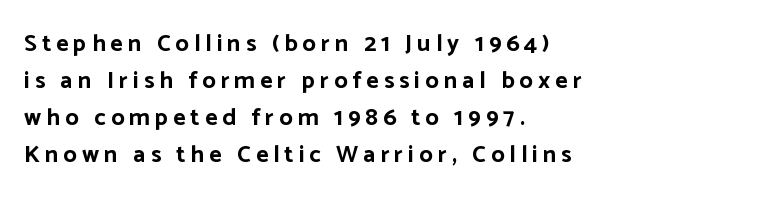
Line spacing here is normal. Visually the block forms a straight wall on the left and a jagged coastline on the right. Strokes here are thick enough to call this a true bold. Look at the tracking — it's clearly loosened, letters drifting apart. When letters stand straight like this, we call the style roman or upright.
